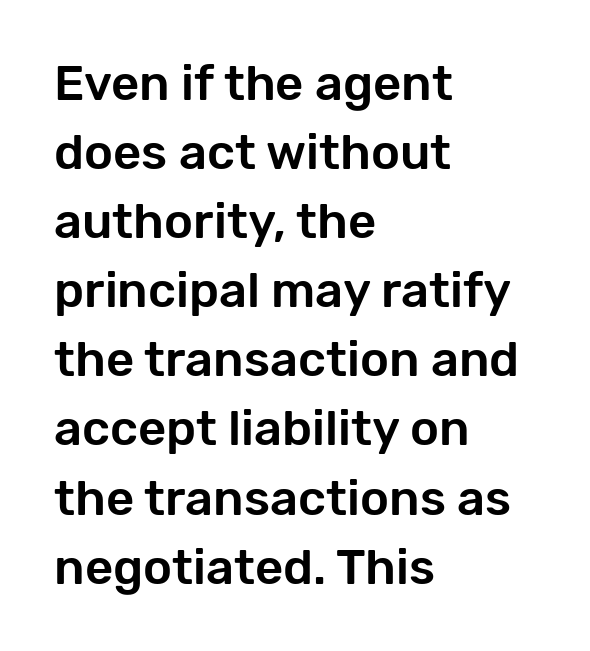
The paragraph shown leans on its left margin. Beneath every word, the page is bare. This is the regular roman posture of the typeface. Students, observe: this is what conventionally led text looks like. A typesetter would call this zero additional tracking.
